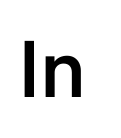
{"serif": "no", "italic": "no", "bold": "semi", "weight": "semibold", "width": "normal", "stroke_contrast": "low", "x_height": "medium", "monospaced": "no", "underline": "no", "letter_spacing": "normal", "letter_spacing_em": 0.0, "glyph_px": 78}
